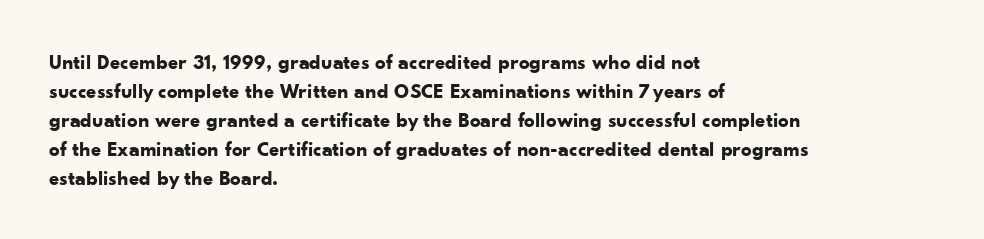
{"italic": "no", "bold": "yes", "underline": "no", "align": "left", "line_spacing": "normal", "line_spacing_ratio": 1.38, "letter_spacing": "normal", "letter_spacing_em": 0.0, "glyph_px": 21}
